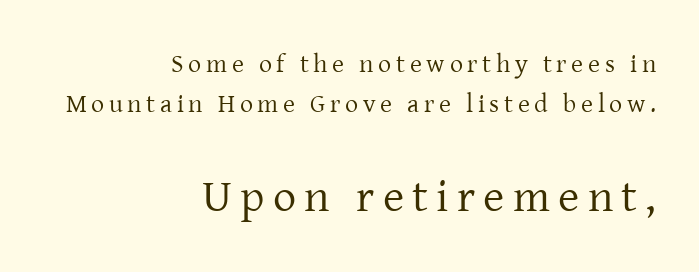
Varying glyph widths throughout — classic text-font behaviour. Whoever set this chose a conventional vertical rhythm. Only glyphs here, with clear space below each row. No extra ink here — the face is not bold. The specimen reads as upright at a glance.
